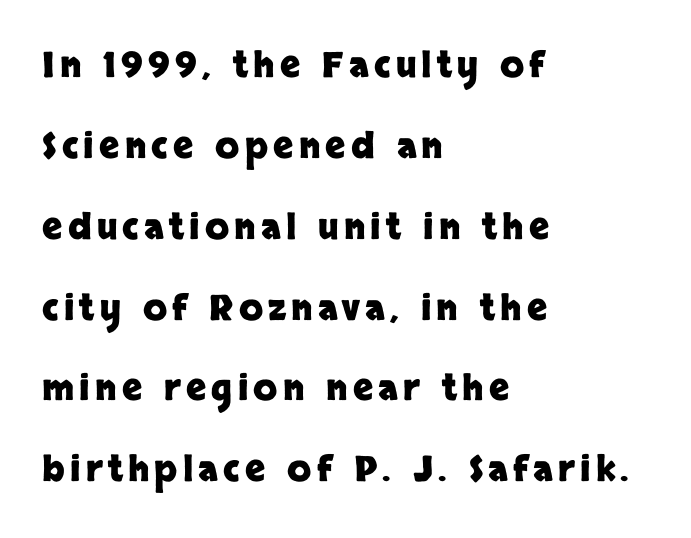
{"serif": "no", "italic": "no", "bold": "yes", "weight": "heavy", "width": "normal", "stroke_contrast": "low", "x_height": "large", "monospaced": "no", "underline": "no", "align": "left", "line_spacing": "loose", "line_spacing_ratio": 2.31, "glyph_px": 35}
